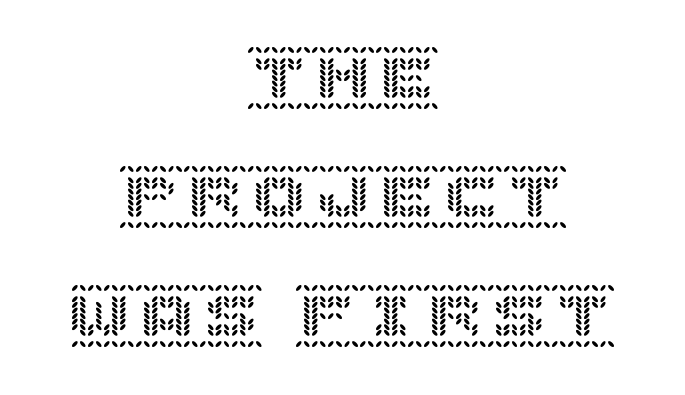
{"italic": "no", "width": "normal", "x_height": "large", "underline": "no", "align": "center", "line_spacing_ratio": 1.86, "letter_spacing": "normal", "letter_spacing_em": 0.0, "glyph_px": 64}
